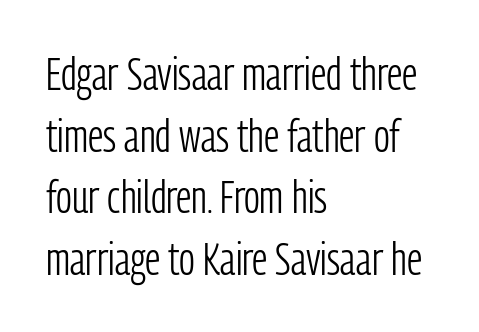
{"serif": "no", "italic": "no", "bold": "no", "weight": "light", "width": "condensed", "stroke_contrast": "low", "x_height": "medium", "monospaced": "no", "underline": "no", "align": "left", "line_spacing": "normal", "line_spacing_ratio": 1.37, "letter_spacing": "normal", "letter_spacing_em": 0.0, "glyph_px": 45}
